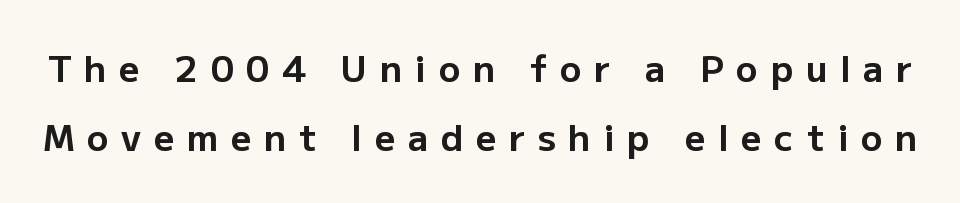
Q: Is the text bold? A: Yes.
Q: Is the text italic (slanted)? A: No, it is upright.
Q: Is the typeface a serif or a sans-serif typeface? A: Sans-serif.
Q: Is the text underlined? A: No.
Q: Is the spacing between letters normal or unusually wide? A: Unusually wide.
Q: Is the spacing between lines tight, normal or loose? A: Loose.
Q: Width (condensed, normal, or wide)? A: Normal.
Q: Stroke contrast? A: Low.
Q: x-height? A: Medium.
Q: Monospaced? A: No.
